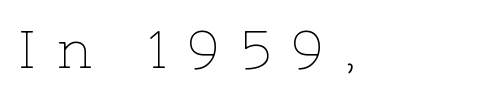
The ragged edge is on the right, which tells us the setting is flush left. The face used here is rendered with a markedly widened letterfit. Anything drawn beneath the words? Only blank space. Letters have the restrained weight of plain body copy at most. The face used here is proportionally spaced, like ordinary book or web type. The type family on display is of the serif kind.
